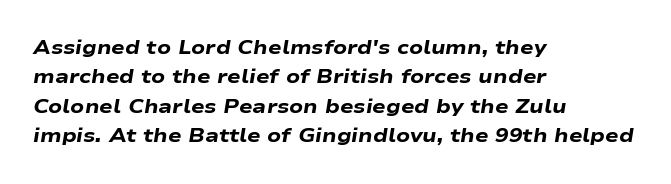
The image shows 20 px bold type, italic (leaning right); set left-aligned, normal line spacing (1.47x), normal letter spacing, not underlined.
